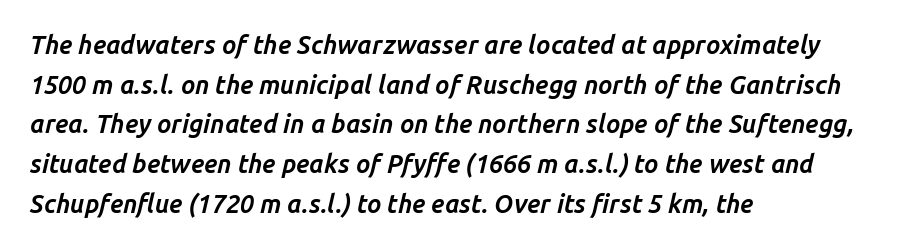
Visually the block forms a straight wall on the left and a jagged coastline on the right. Descenders are the only things crossing below the line. The gaps between neighbouring characters are ordinary and unremarkable. Posture: slanted.
